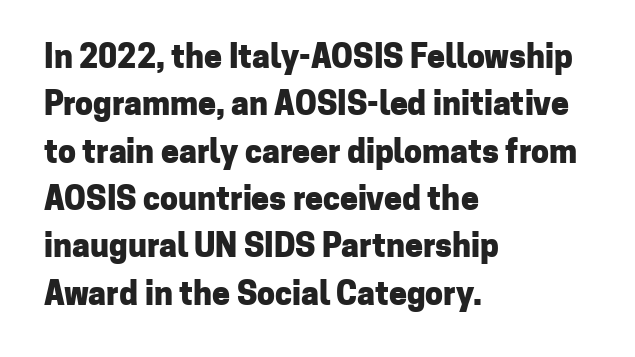
Does extra space separate the letters? No, they use regular spacing. If you drew a line through each stem, it would be perfectly vertical. The font is running at its bold setting. The rendering shows plain stroke endings on the letterforms — a sans-serif design. Is there much room between lines? A standard amount, neither cramped nor airy.
